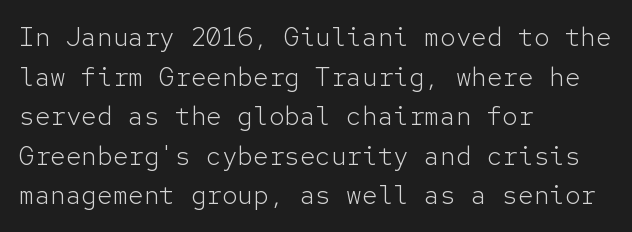
The block of text has a typical density, with ordinary space between rows. The line texture is even and compact thanks to regular tracking. Nothing heavy about these letters — not bold at all. Which margin do the lines hug? The left one — the right edge is uneven.
